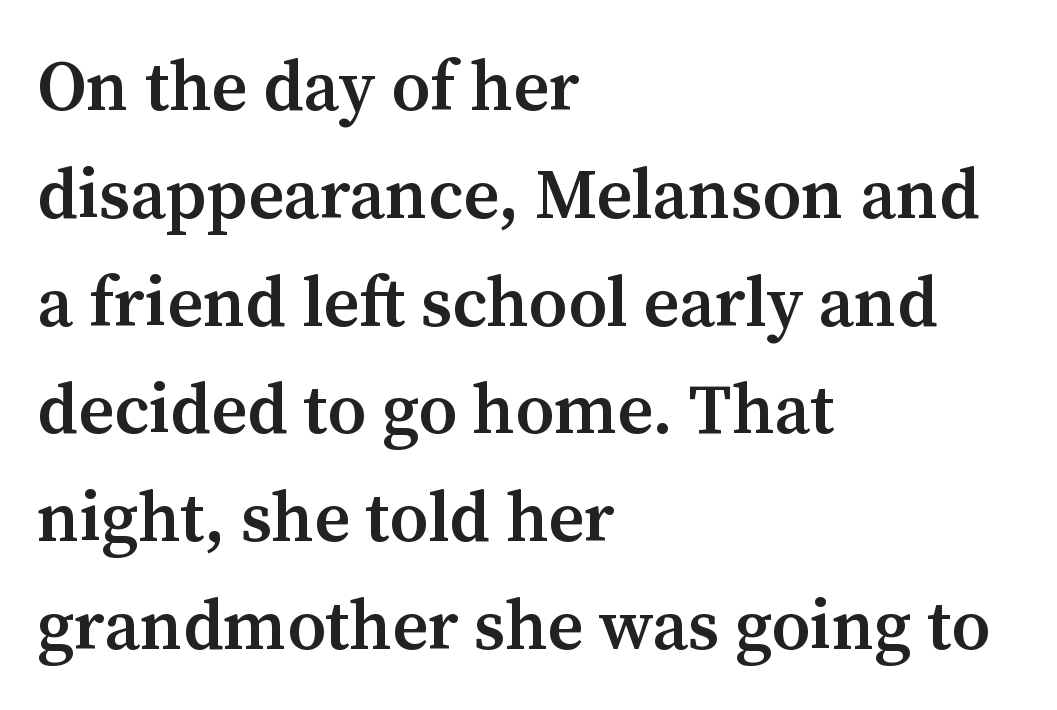
Vertically, the passage feels balanced, rows spaced as you'd expect. The lines are quadded left. Moderately thickened strokes mark this as semibold type. What stands out about the letter spacing? Nothing — it is the standard amount.
